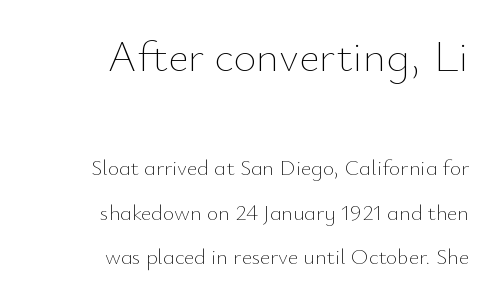
Q: Is the text bold? A: No.
Q: Is the text italic (slanted)? A: No, it is upright.
Q: Is the text underlined? A: No.
Q: How is the paragraph aligned? A: Right-aligned.
Q: Is the spacing between letters normal or unusually wide? A: Normal.
Q: Is the spacing between lines tight, normal or loose? A: Loose.
Q: Which block of text is set in a larger size, the first (top) or the second (bottom)? A: The first (top) one.
Q: Width (condensed, normal, or wide)? A: Normal.
Q: Stroke contrast? A: Low.
Q: x-height? A: Small.
Q: Monospaced? A: No.
